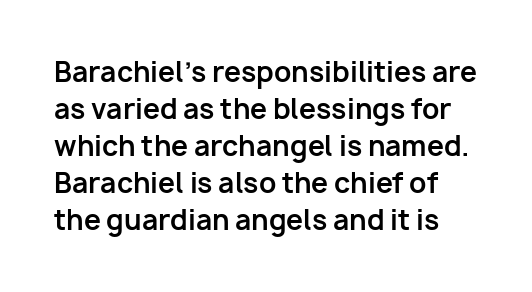
Notice how the stems are strictly vertical — no italics here. Pretty heavy lettering here — definitely bold. Glance below the letters and you will spot only blank space. In terms of letterspacing, this is plain default setting. Interline gaps are of average width in this sample.
